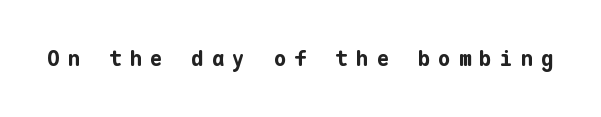
Only glyphs here, with clear space below each row. Spacing between characters has been opened up far beyond the box default. Nope, not italic — everything's standing straight. How heavy is the stroke? Heavy — this is a bold.
